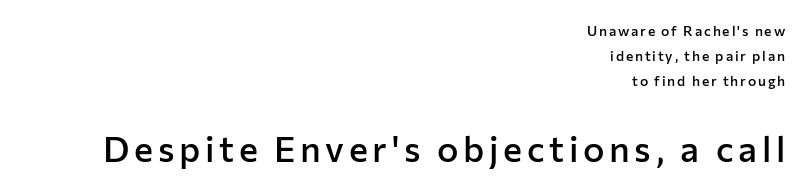
{"serif": "no", "italic": "no", "bold": "semi", "weight": "semibold", "width": "normal", "stroke_contrast": "low", "x_height": "medium", "monospaced": "no", "underline": "no", "align": "right", "line_spacing_ratio": 1.8, "larger_block": "second", "size_ratio": 2.57, "glyph_px": 36}
